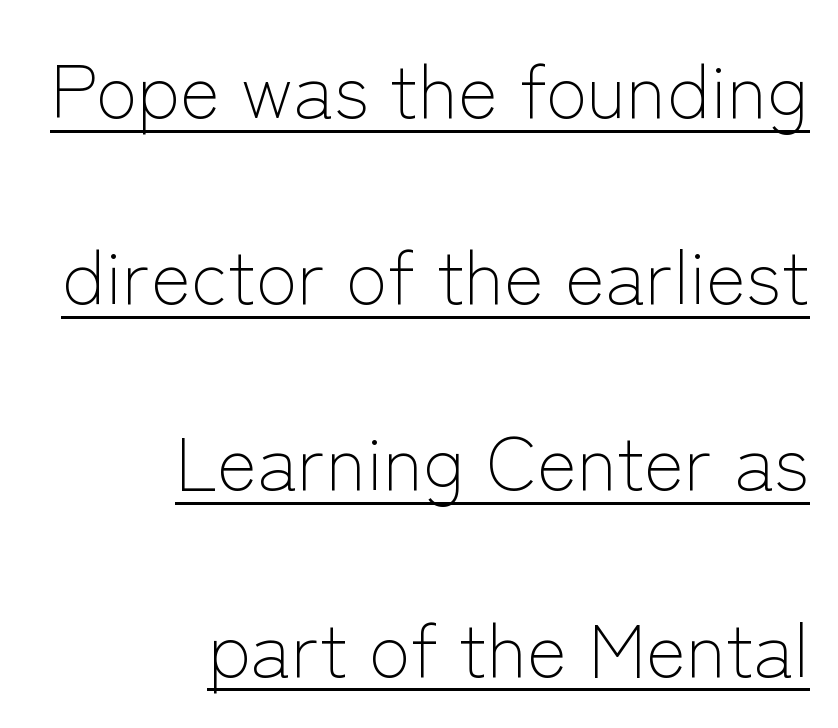
The image shows 76 px light sans-serif type, upright; set right-aligned, loose line spacing (2.45x), normal letter spacing, underlined; low stroke contrast and a medium x-height.
